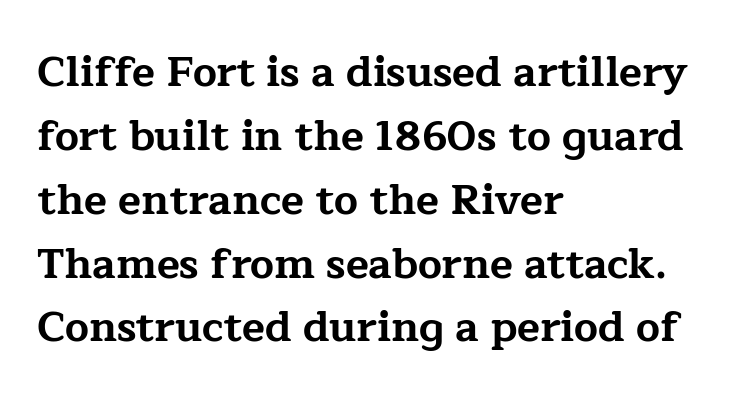
The image shows 42 px bold, wide serif type, upright; set left-aligned, normal line spacing (1.52x), normal letter spacing, not underlined; low stroke contrast and a medium x-height.
